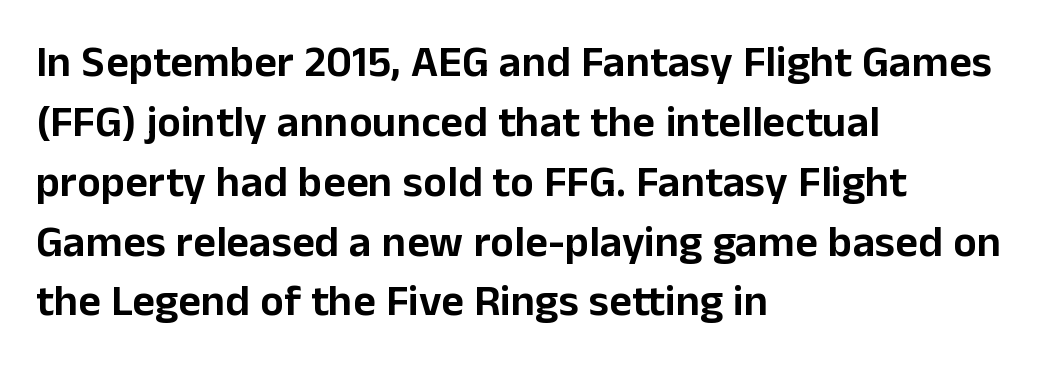
Q: Is the text italic (slanted)? A: No, it is upright.
Q: Is the typeface a serif or a sans-serif typeface? A: Sans-serif.
Q: Is the text underlined? A: No.
Q: How is the paragraph aligned? A: Left-aligned.
Q: Is the spacing between letters normal or unusually wide? A: Normal.
Q: Is the spacing between lines tight, normal or loose? A: Normal.
Q: Width (condensed, normal, or wide)? A: Normal.
Q: Stroke contrast? A: Low.
Q: x-height? A: Medium.
Q: Monospaced? A: No.
